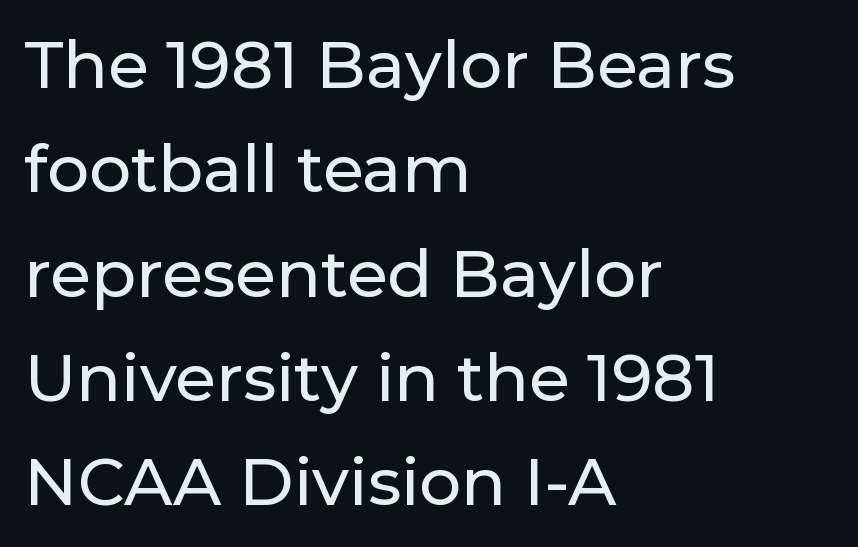
Serif or sans? Sans — the stroke terminals are bare. The letters advance in unequal steps, a hallmark of proportional type. Words appear dense and cohesive because spacing is normal. You can tell it's not italic because the verticals are truly vertical. Successive baselines arrive at the customary interval. Visually the block forms a straight wall on the left and a jagged coastline on the right.
